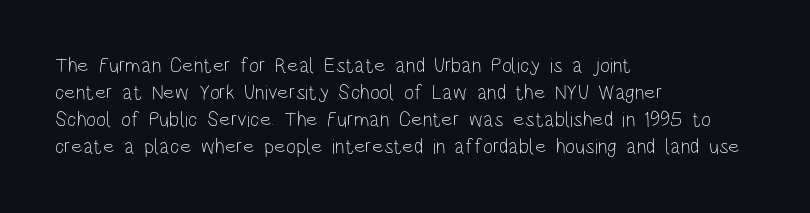
The image shows 21 px text type, upright; set left-aligned, normal line spacing (1.28x), normal letter spacing, not underlined.
